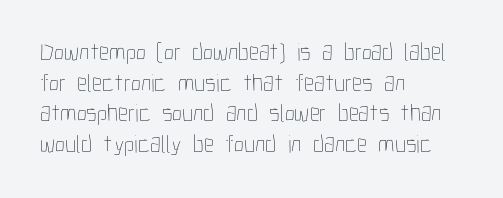
Q: Is the text bold? A: No.
Q: Is the text italic (slanted)? A: No, it is upright.
Q: Is the text underlined? A: No.
Q: How is the paragraph aligned? A: Left-aligned.
Q: Is the spacing between letters normal or unusually wide? A: Normal.
